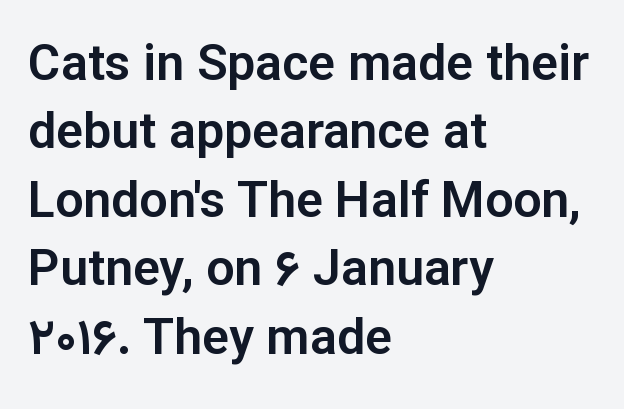
{"serif": "no", "italic": "no", "width": "normal", "stroke_contrast": "low", "x_height": "medium", "monospaced": "no", "underline": "no", "align": "left", "line_spacing": "normal", "line_spacing_ratio": 1.37, "letter_spacing": "normal", "letter_spacing_em": 0.0, "glyph_px": 50}
